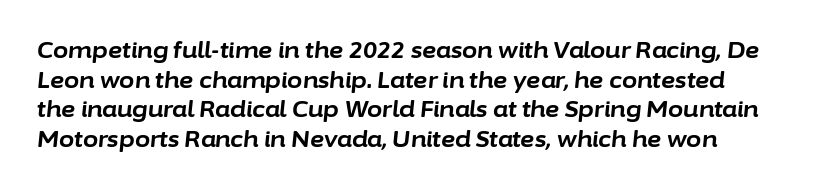
The image shows 22 px bold type, italic (leaning right); set normal line spacing (1.35x), normal letter spacing, not underlined.
